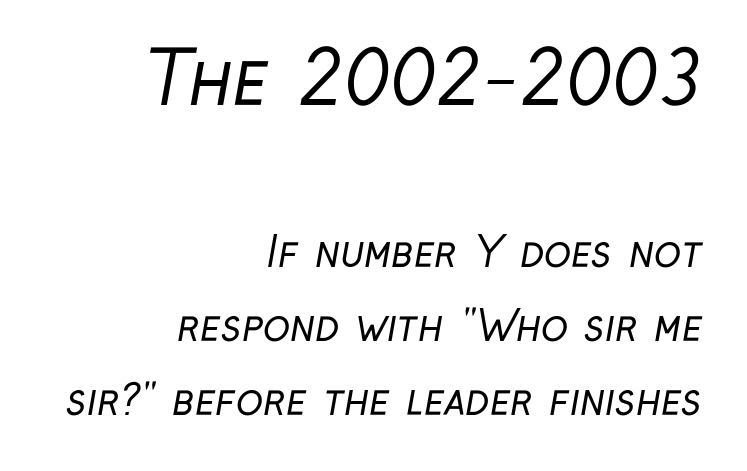
Q: Is the text bold? A: No.
Q: Is the typeface a serif or a sans-serif typeface? A: Sans-serif.
Q: Is the text underlined? A: No.
Q: How is the paragraph aligned? A: Right-aligned.
Q: Is the spacing between letters normal or unusually wide? A: Normal.
Q: Which block of text is set in a larger size, the first (top) or the second (bottom)? A: The first (top) one.
Q: Width (condensed, normal, or wide)? A: Condensed.
Q: Stroke contrast? A: Low.
Q: x-height? A: Medium.
Q: Monospaced? A: No.
